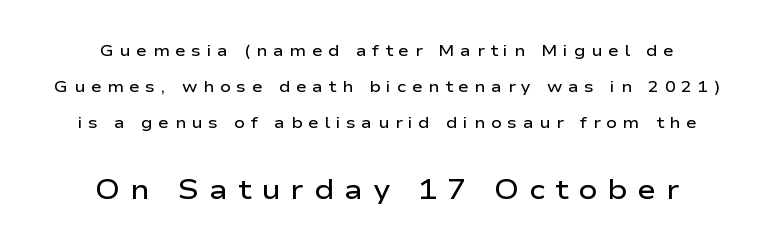
{"serif": "no", "italic": "no", "bold": "semi", "weight": "semibold", "width": "wide", "stroke_contrast": "low", "x_height": "medium", "monospaced": "no", "underline": "no", "align": "center", "line_spacing": "loose", "line_spacing_ratio": 2.26, "letter_spacing": "wide", "letter_spacing_em": 0.35, "larger_block": "second", "size_ratio": 1.75, "glyph_px": 28}
